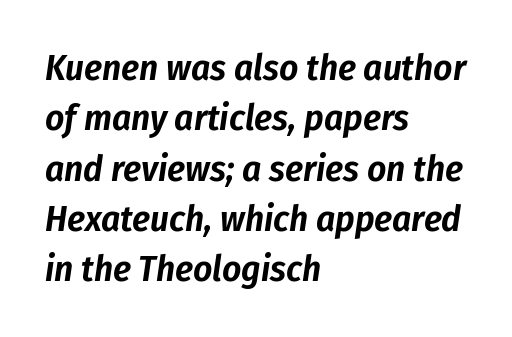
{"italic": "yes", "lean": "right", "slant_degrees": 8, "width": "condensed", "stroke_contrast": "low", "x_height": "medium", "monospaced": "no", "underline": "no", "align": "left", "line_spacing": "normal", "line_spacing_ratio": 1.36, "letter_spacing": "normal", "letter_spacing_em": 0.0, "glyph_px": 37}
